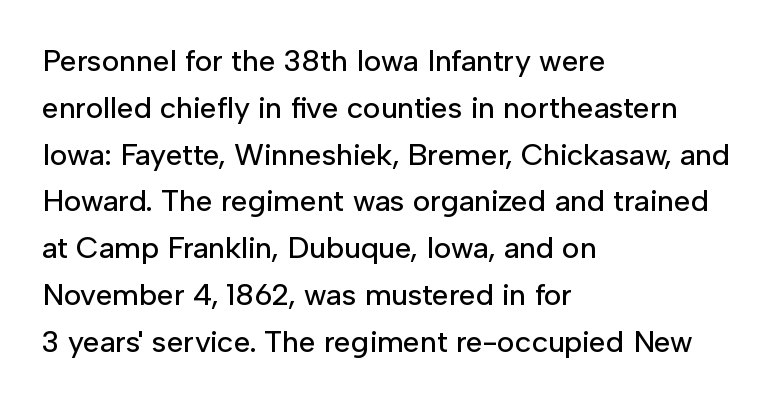
Q: Is the text italic (slanted)? A: No, it is upright.
Q: Is the typeface a serif or a sans-serif typeface? A: Sans-serif.
Q: Is the text underlined? A: No.
Q: How is the paragraph aligned? A: Left-aligned.
Q: Is the spacing between letters normal or unusually wide? A: Normal.
Q: Is the spacing between lines tight, normal or loose? A: Normal.
Q: Width (condensed, normal, or wide)? A: Normal.
Q: Stroke contrast? A: Low.
Q: x-height? A: Medium.
Q: Monospaced? A: No.
